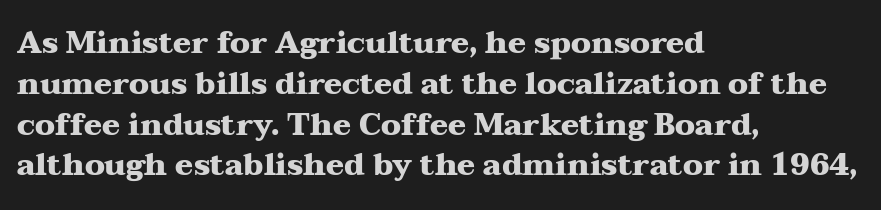
{"serif": "yes", "italic": "no", "bold": "yes", "weight": "heavy", "width": "wide", "stroke_contrast": "medium", "x_height": "medium", "monospaced": "no", "underline": "no", "align": "left", "line_spacing": "normal", "line_spacing_ratio": 1.36, "letter_spacing": "normal", "letter_spacing_em": 0.0, "glyph_px": 30}
